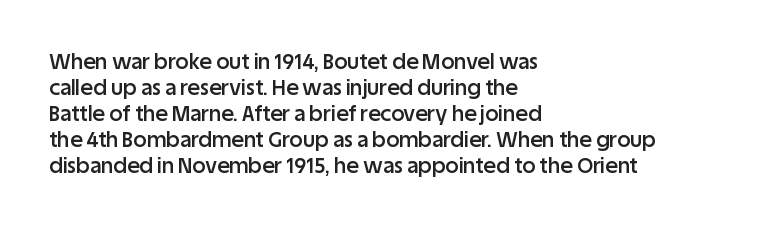
Q: Is the text bold? A: Semi-bold.
Q: Is the text italic (slanted)? A: No, it is upright.
Q: Is the text underlined? A: No.
Q: How is the paragraph aligned? A: Left-aligned.
Q: Is the spacing between letters normal or unusually wide? A: Normal.
